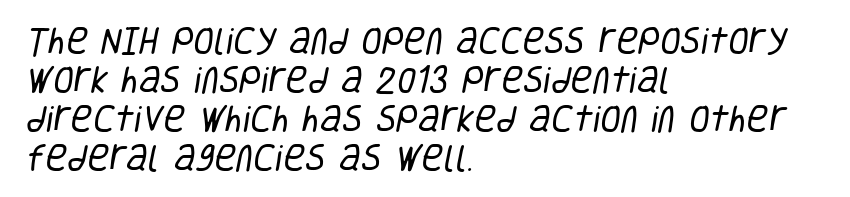
Q: Is the text bold? A: No.
Q: Is the typeface a serif or a sans-serif typeface? A: Sans-serif.
Q: Is the text underlined? A: No.
Q: How is the paragraph aligned? A: Left-aligned.
Q: Is the spacing between letters normal or unusually wide? A: Normal.
Q: Is the spacing between lines tight, normal or loose? A: Normal.
Q: Width (condensed, normal, or wide)? A: Condensed.
Q: Stroke contrast? A: Low.
Q: x-height? A: Large.
Q: Monospaced? A: No.
